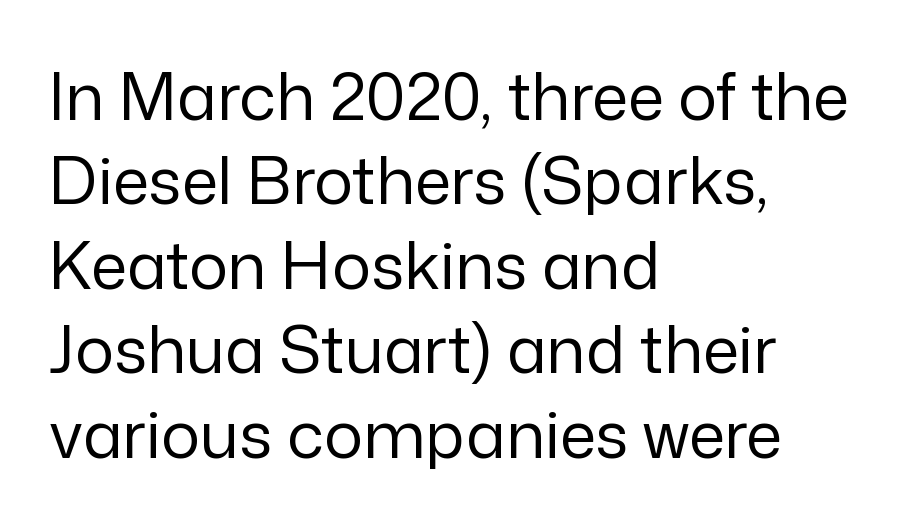
The font family rendered here belongs to the sans-serif group. Only glyphs here, with clear space below each row. The passage shown is not bold in any degree. Letter spacing: default. Is the block centered? No — it sits flush against the left margin. The specimen reads as upright at a glance.
